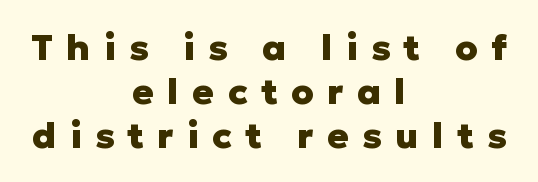
Q: Is the text bold? A: Yes.
Q: Is the text italic (slanted)? A: No, it is upright.
Q: Is the typeface a serif or a sans-serif typeface? A: Sans-serif.
Q: Is the text underlined? A: No.
Q: How is the paragraph aligned? A: Centered.
Q: Is the spacing between letters normal or unusually wide? A: Unusually wide.
Q: Width (condensed, normal, or wide)? A: Normal.
Q: Stroke contrast? A: Low.
Q: x-height? A: Medium.
Q: Monospaced? A: No.
